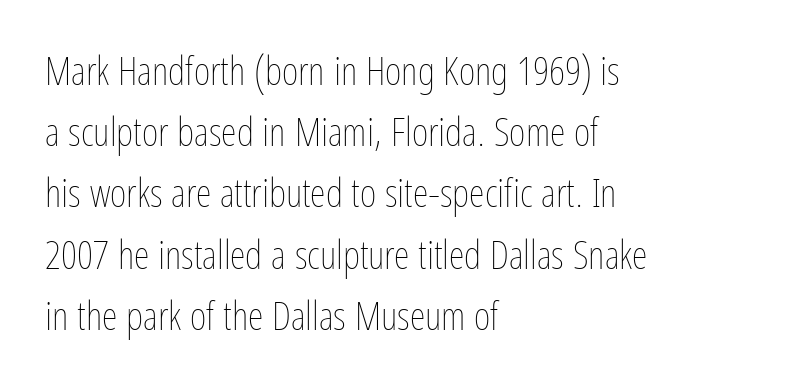
{"italic": "no", "bold": "no", "weight": "thin", "width": "condensed", "stroke_contrast": "low", "x_height": "medium", "monospaced": "no", "underline": "no", "align": "left", "line_spacing": "normal", "line_spacing_ratio": 1.53, "letter_spacing": "normal", "letter_spacing_em": 0.0, "glyph_px": 40}
